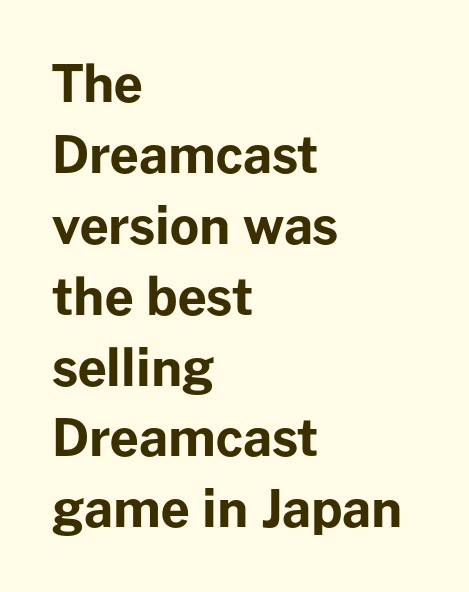
{"serif": "no", "italic": "no", "bold": "yes", "weight": "bold", "width": "normal", "stroke_contrast": "low", "x_height": "medium", "monospaced": "no", "underline": "no", "align": "left", "line_spacing": "normal", "line_spacing_ratio": 1.39, "letter_spacing": "normal", "letter_spacing_em": 0.0, "glyph_px": 51}
